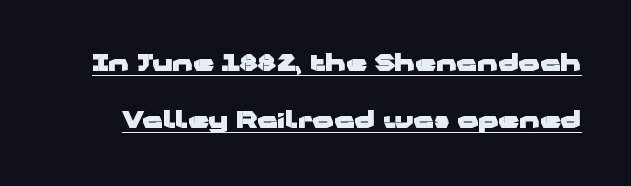
{"italic": "no", "bold": "yes", "underline": "yes", "line_spacing": "loose", "line_spacing_ratio": 2.48, "letter_spacing": "normal", "letter_spacing_em": 0.0, "glyph_px": 23}
